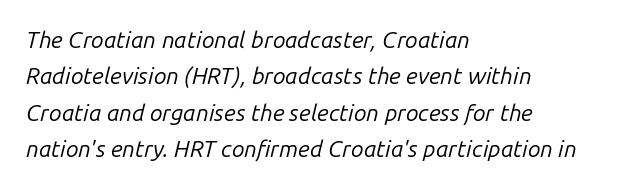
No heavy texture on the line: the type isn't bold. The paragraph shown leans on its left margin. Glance below the letters and you will spot only blank space. The rows are spaced the way most documents space them. You could call the tracking neutral — neither tight nor loose. The letters are slanted; this is an italic face.
